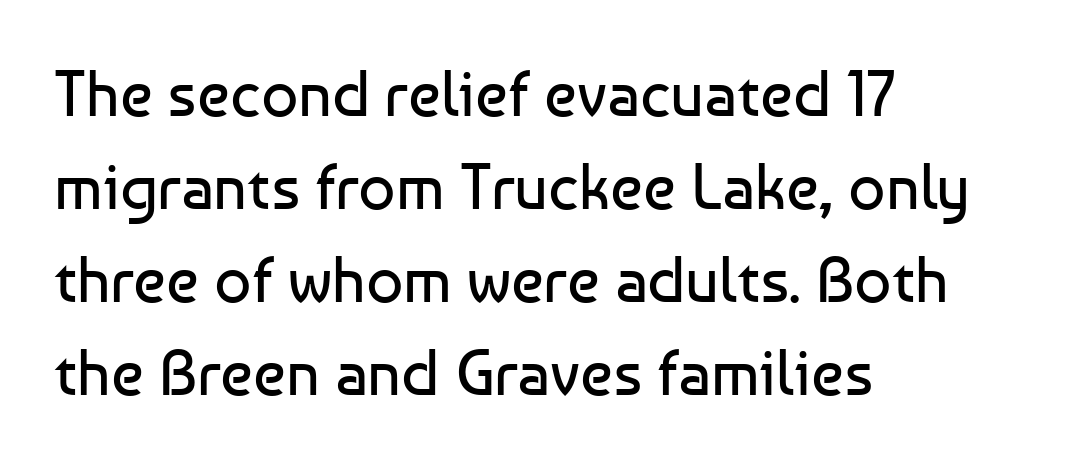
The image shows 65 px regular-weight sans-serif type, upright; set left-aligned, normal line spacing (1.43x), normal letter spacing, not underlined; low stroke contrast and a medium x-height.
